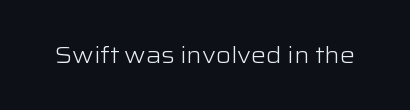
Q: Is the text bold? A: No.
Q: Is the text italic (slanted)? A: No, it is upright.
Q: Is the text underlined? A: No.
Q: Is the spacing between letters normal or unusually wide? A: Normal.
